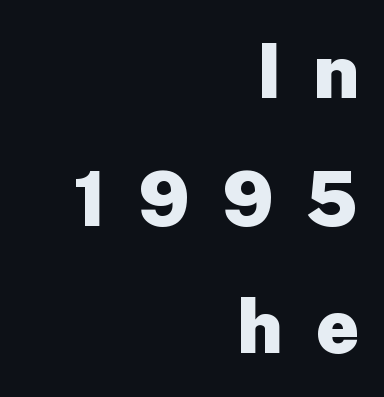
{"serif": "no", "italic": "no", "bold": "yes", "weight": "heavy", "width": "normal", "stroke_contrast": "low", "x_height": "medium", "monospaced": "no", "underline": "no", "align": "right", "line_spacing": "normal", "line_spacing_ratio": 1.68, "letter_spacing": "wide", "letter_spacing_em": 0.41, "glyph_px": 76}
